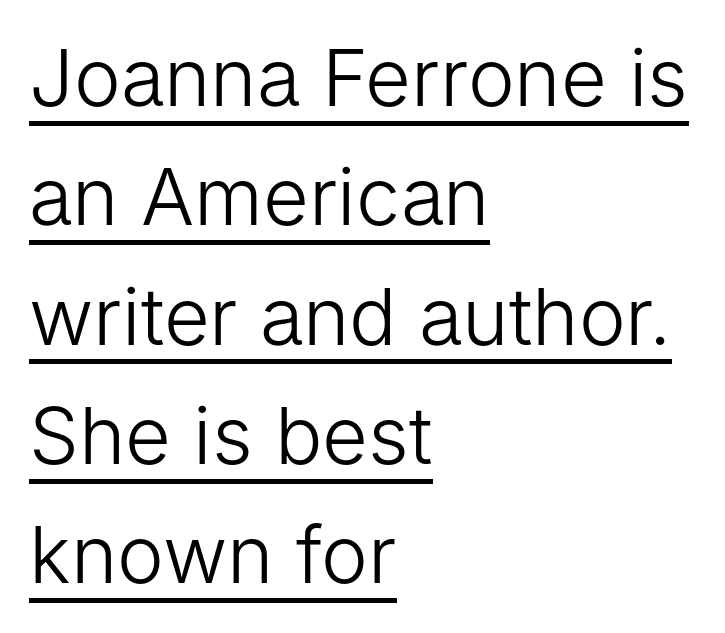
Q: Is the text bold? A: No.
Q: Is the text italic (slanted)? A: No, it is upright.
Q: Is the typeface a serif or a sans-serif typeface? A: Sans-serif.
Q: Is the text underlined? A: Yes.
Q: How is the paragraph aligned? A: Left-aligned.
Q: Is the spacing between letters normal or unusually wide? A: Normal.
Q: Is the spacing between lines tight, normal or loose? A: Normal.
Q: Width (condensed, normal, or wide)? A: Normal.
Q: Stroke contrast? A: Low.
Q: x-height? A: Medium.
Q: Monospaced? A: No.
